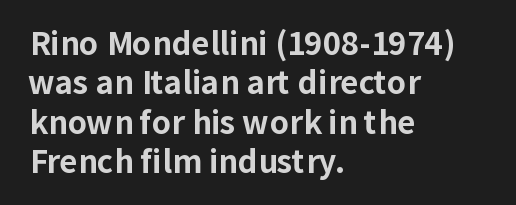
Q: Is the text bold? A: Yes.
Q: Is the text italic (slanted)? A: No, it is upright.
Q: Is the typeface a serif or a sans-serif typeface? A: Sans-serif.
Q: Is the text underlined? A: No.
Q: How is the paragraph aligned? A: Left-aligned.
Q: Is the spacing between letters normal or unusually wide? A: Normal.
Q: Is the spacing between lines tight, normal or loose? A: Normal.
Q: Width (condensed, normal, or wide)? A: Normal.
Q: Stroke contrast? A: Low.
Q: x-height? A: Medium.
Q: Monospaced? A: No.
